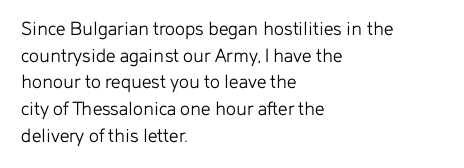
Summary of weight: not heavy and not bold. The vertical gap from one line to the next is medium. The type is set solid horizontally, with unmodified tracking. No italicization has been applied; the sample stays upright. The paragraph shown leans on its left margin. The gap between lines stays unmarked.
